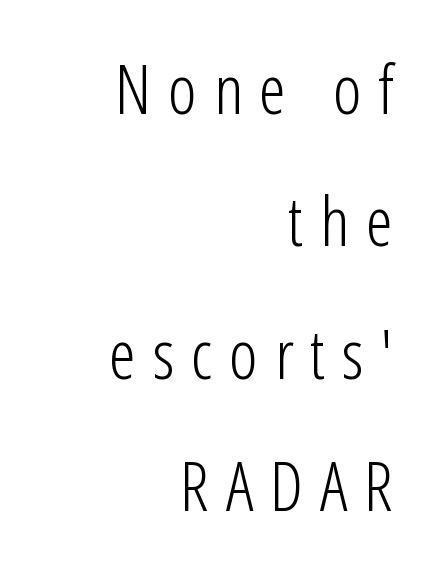
Q: Is the text bold? A: No.
Q: Is the text italic (slanted)? A: No, it is upright.
Q: Is the typeface a serif or a sans-serif typeface? A: Sans-serif.
Q: Is the text underlined? A: No.
Q: How is the paragraph aligned? A: Right-aligned.
Q: Is the spacing between letters normal or unusually wide? A: Unusually wide.
Q: Is the spacing between lines tight, normal or loose? A: Loose.
Q: Width (condensed, normal, or wide)? A: Condensed.
Q: Stroke contrast? A: Low.
Q: x-height? A: Medium.
Q: Monospaced? A: No.
